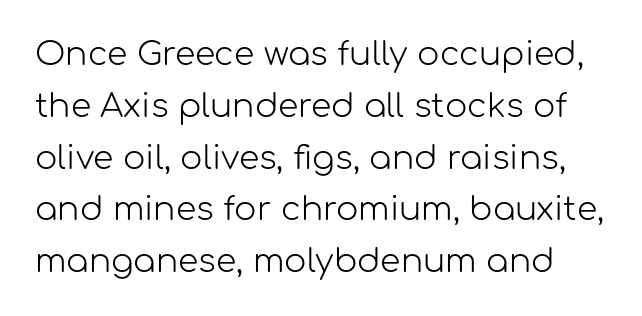
The image shows 33 px light sans-serif type, upright; set normal line spacing (1.57x), normal letter spacing, not underlined; low stroke contrast and a medium x-height.
